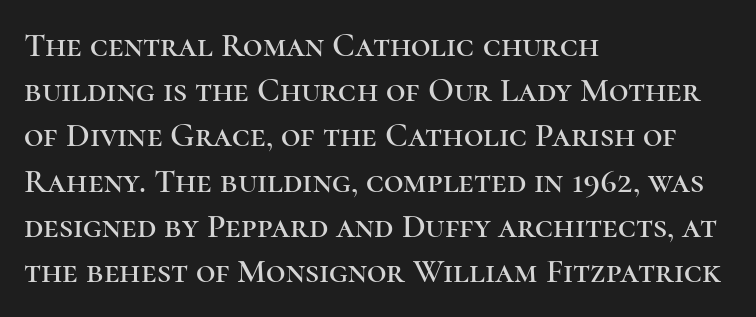
Q: Is the text italic (slanted)? A: No, it is upright.
Q: Is the typeface a serif or a sans-serif typeface? A: Serif.
Q: Is the text underlined? A: No.
Q: How is the paragraph aligned? A: Left-aligned.
Q: Is the spacing between letters normal or unusually wide? A: Normal.
Q: Is the spacing between lines tight, normal or loose? A: Normal.
Q: Width (condensed, normal, or wide)? A: Normal.
Q: Stroke contrast? A: High.
Q: x-height? A: Medium.
Q: Monospaced? A: No.
